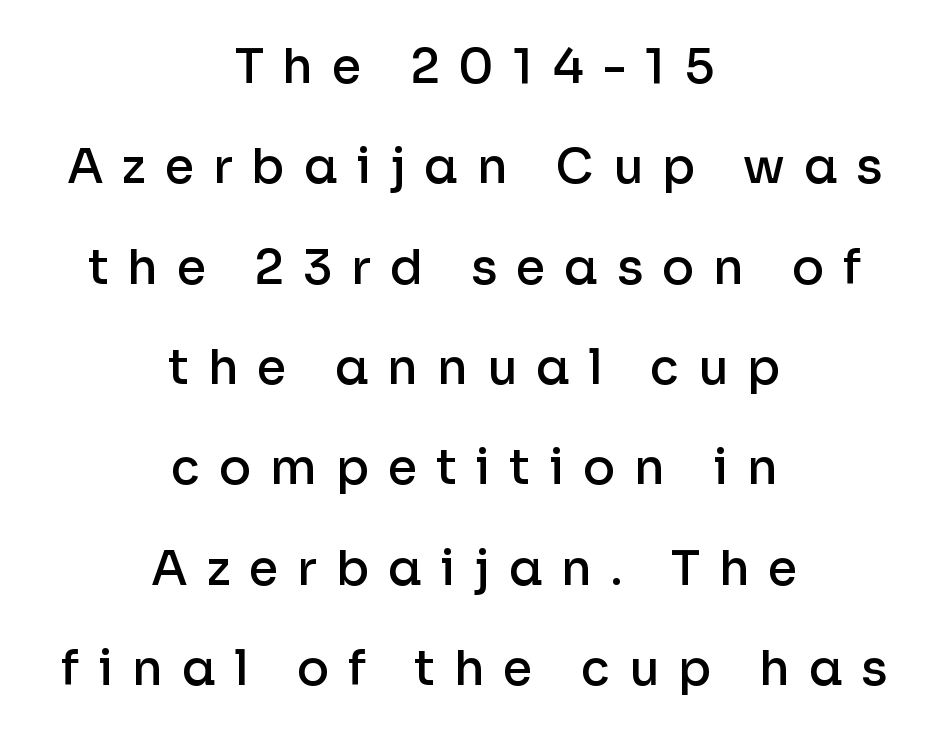
The image shows 48 px semibold sans-serif type, upright; set centered, loose line spacing (2.09x), unusually wide letter spacing (+0.39 em), not underlined; low stroke contrast and a medium x-height.
